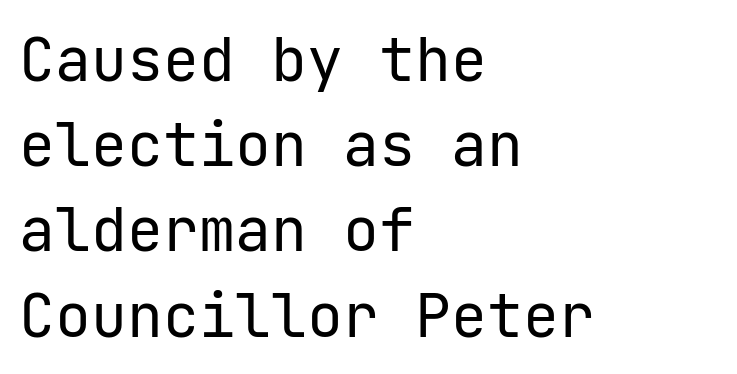
{"serif": "no", "italic": "no", "bold": "no", "weight": "regular", "width": "normal", "stroke_contrast": "low", "x_height": "medium", "underline": "no", "align": "left", "line_spacing": "normal", "line_spacing_ratio": 1.42, "letter_spacing": "normal", "letter_spacing_em": 0.0, "glyph_px": 60}
